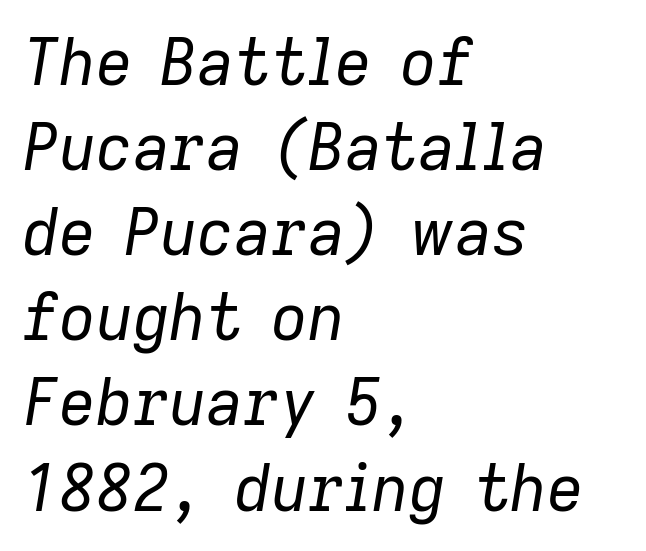
Q: Is the text bold? A: No.
Q: Is the text italic (slanted)? A: Yes, it leans right by about 9 degrees.
Q: Is the text underlined? A: No.
Q: How is the paragraph aligned? A: Left-aligned.
Q: Is the spacing between letters normal or unusually wide? A: Normal.
Q: Is the spacing between lines tight, normal or loose? A: Normal.
Q: Width (condensed, normal, or wide)? A: Normal.
Q: Stroke contrast? A: Low.
Q: x-height? A: Medium.
Q: Monospaced? A: No.
